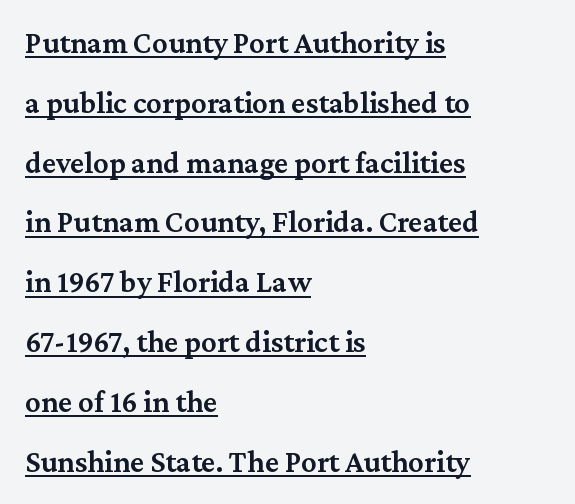
Q: Is the text bold? A: Semi-bold.
Q: Is the text italic (slanted)? A: No, it is upright.
Q: Is the typeface a serif or a sans-serif typeface? A: Serif.
Q: Is the text underlined? A: Yes.
Q: How is the paragraph aligned? A: Left-aligned.
Q: Is the spacing between letters normal or unusually wide? A: Normal.
Q: Is the spacing between lines tight, normal or loose? A: Loose.
Q: Width (condensed, normal, or wide)? A: Normal.
Q: Stroke contrast? A: Medium.
Q: x-height? A: Medium.
Q: Monospaced? A: No.
